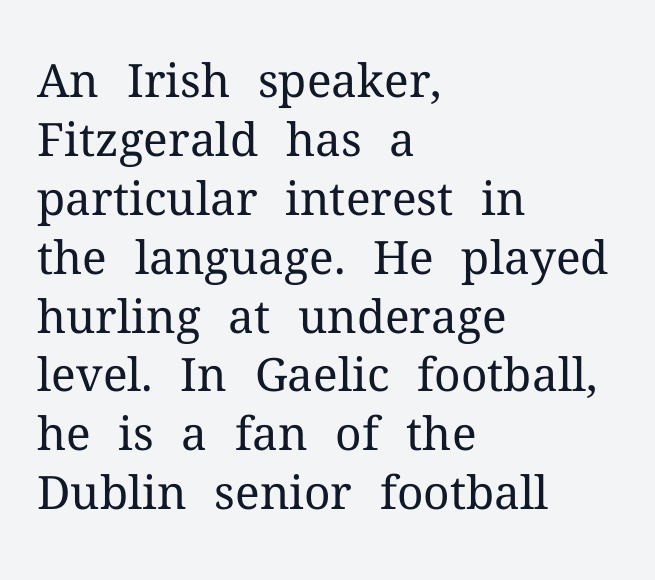
{"serif": "yes", "italic": "no", "bold": "no", "weight": "regular", "width": "normal", "stroke_contrast": "medium", "x_height": "medium", "monospaced": "no", "underline": "no", "align": "left", "line_spacing": "normal", "line_spacing_ratio": 1.28, "letter_spacing": "normal", "letter_spacing_em": 0.0, "glyph_px": 46}
